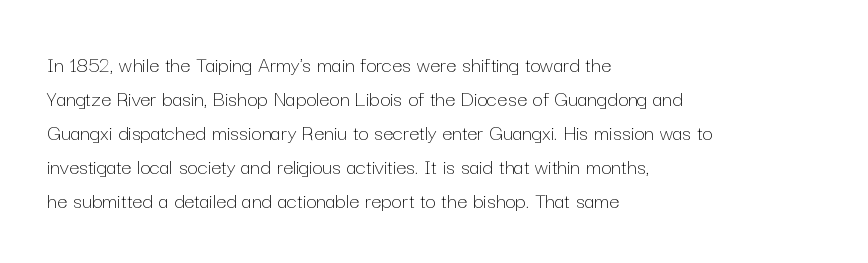
{"italic": "no", "bold": "no", "underline": "no", "align": "left", "line_spacing": "normal", "line_spacing_ratio": 1.48, "letter_spacing": "normal", "letter_spacing_em": 0.0, "glyph_px": 23}
